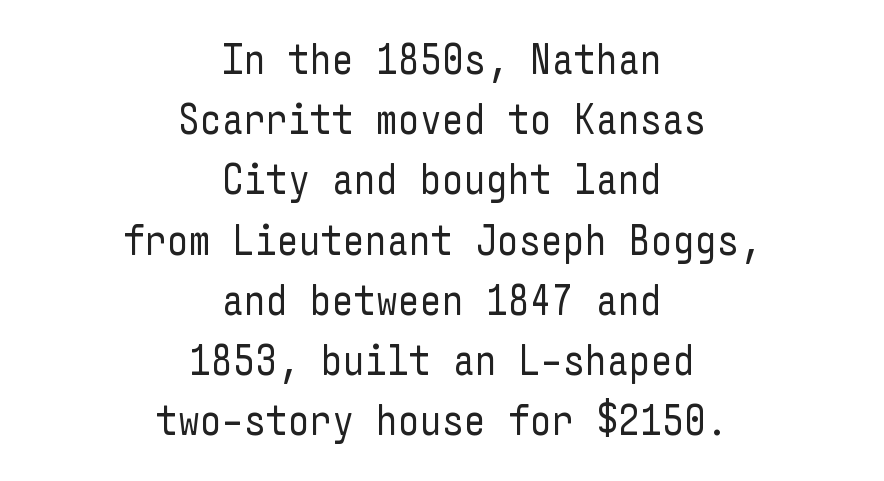
The image shows 43 px regular-weight, condensed sans-serif type, upright; set centered, normal line spacing (1.4x), normal letter spacing, not underlined; low stroke contrast and a medium x-height.
